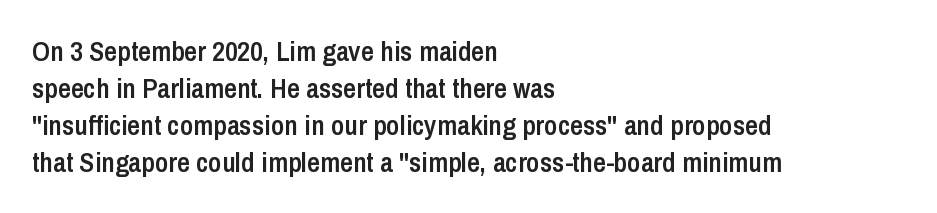
The image shows 28 px semibold, condensed sans-serif type, upright; set left-aligned, normal line spacing (1.32x), normal letter spacing, not underlined; low stroke contrast and a medium x-height.
